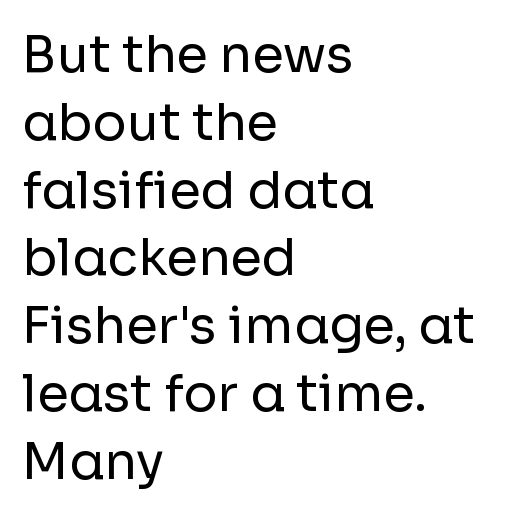
The passage shown stacks its lines at a standard gap. The typeface chosen for these lines omits serifs. The lettering holds an erect, upright posture throughout. Between one letter and the next there's only the usual sliver of space.
